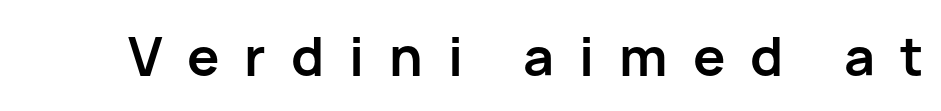
Q: Is the text bold? A: Yes.
Q: Is the text italic (slanted)? A: No, it is upright.
Q: Is the typeface a serif or a sans-serif typeface? A: Sans-serif.
Q: Is the text underlined? A: No.
Q: Is the spacing between letters normal or unusually wide? A: Unusually wide.
Q: Width (condensed, normal, or wide)? A: Normal.
Q: Stroke contrast? A: Low.
Q: x-height? A: Medium.
Q: Monospaced? A: No.
